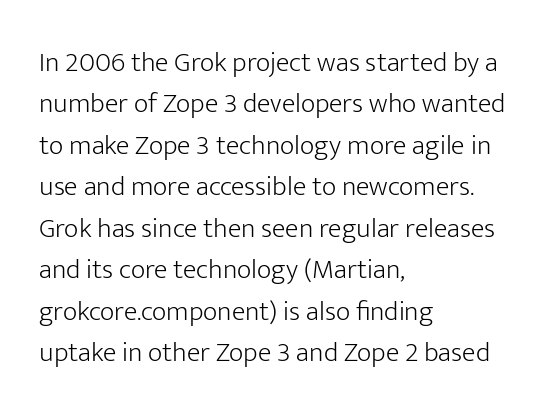
{"serif": "no", "italic": "no", "bold": "no", "weight": "light", "width": "normal", "stroke_contrast": "low", "x_height": "medium", "monospaced": "no", "underline": "no", "align": "left", "line_spacing": "normal", "line_spacing_ratio": 1.48, "letter_spacing": "normal", "letter_spacing_em": 0.0, "glyph_px": 28}
